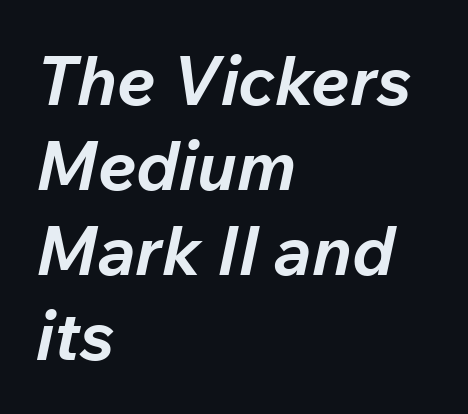
Does the leading feel generous? No, just average. The baseline area is clear. You can tell it's italic because the verticals aren't actually vertical. This sample uses plain, unmodified letter spacing.
